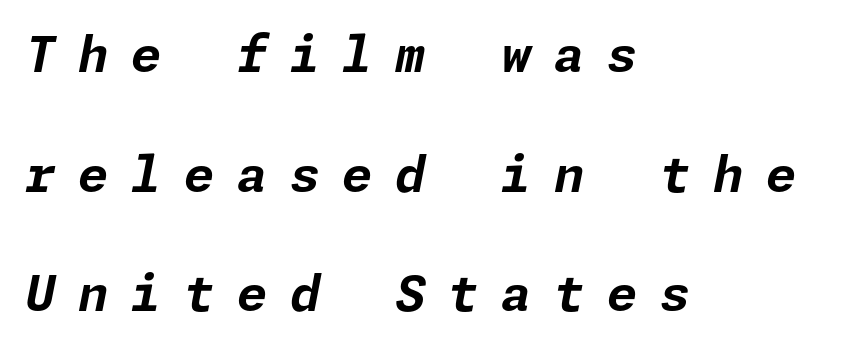
Clear beneath every line of the passage. The passage is arranged the way most books set body copy — flush left. Interline gaps are noticeably wide in this sample. You'd pick this weight for a headline — it's a proper bold. The specimen reads as italic at a glance. Between one letter and the next there's a generous, obvious gap.
